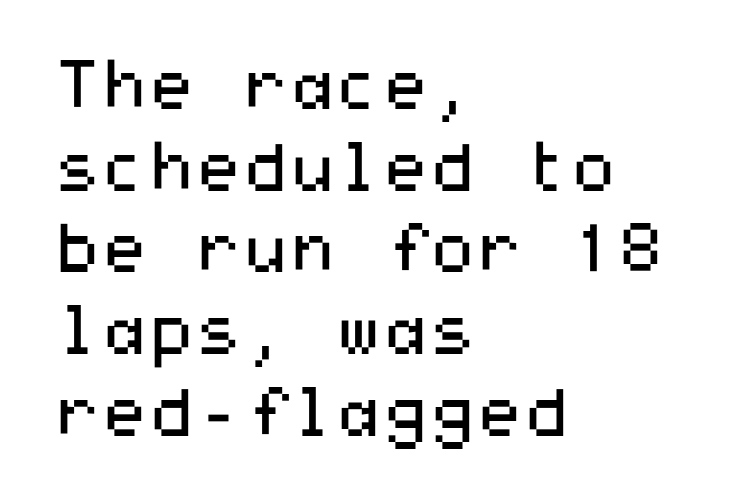
{"serif": "no", "italic": "no", "bold": "no", "weight": "regular", "width": "wide", "stroke_contrast": "medium", "x_height": "medium", "underline": "no", "align": "left", "line_spacing_ratio": 1.22, "letter_spacing": "normal", "letter_spacing_em": 0.0, "glyph_px": 67}
